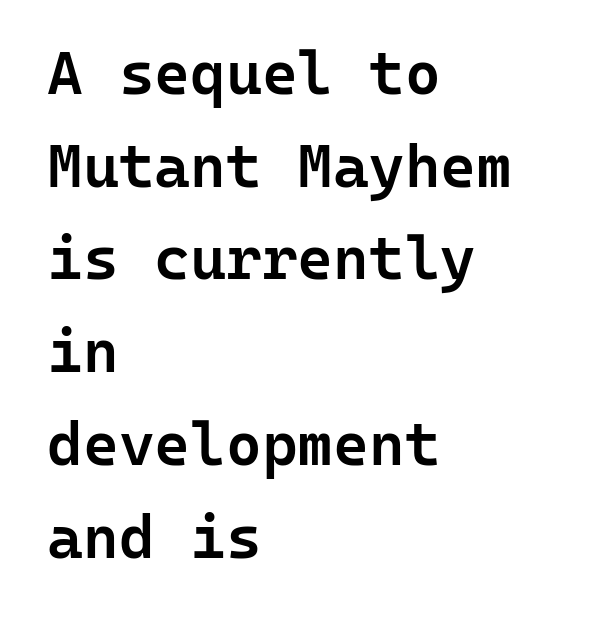
Q: Is the text bold? A: Semi-bold.
Q: Is the text italic (slanted)? A: No, it is upright.
Q: Is the typeface a serif or a sans-serif typeface? A: Sans-serif.
Q: Is the text underlined? A: No.
Q: How is the paragraph aligned? A: Left-aligned.
Q: Is the spacing between letters normal or unusually wide? A: Normal.
Q: Is the spacing between lines tight, normal or loose? A: Normal.
Q: Width (condensed, normal, or wide)? A: Normal.
Q: Stroke contrast? A: Low.
Q: x-height? A: Medium.
Q: Monospaced? A: Yes.
